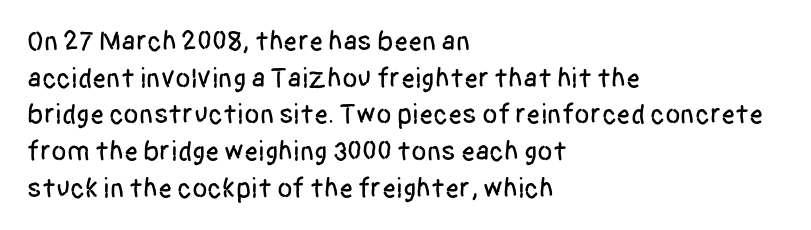
Q: Is the text italic (slanted)? A: No, it is upright.
Q: Is the typeface a serif or a sans-serif typeface? A: Sans-serif.
Q: Is the text underlined? A: No.
Q: How is the paragraph aligned? A: Left-aligned.
Q: Is the spacing between letters normal or unusually wide? A: Normal.
Q: Is the spacing between lines tight, normal or loose? A: Normal.
Q: Width (condensed, normal, or wide)? A: Condensed.
Q: Stroke contrast? A: Low.
Q: x-height? A: Large.
Q: Monospaced? A: No.
